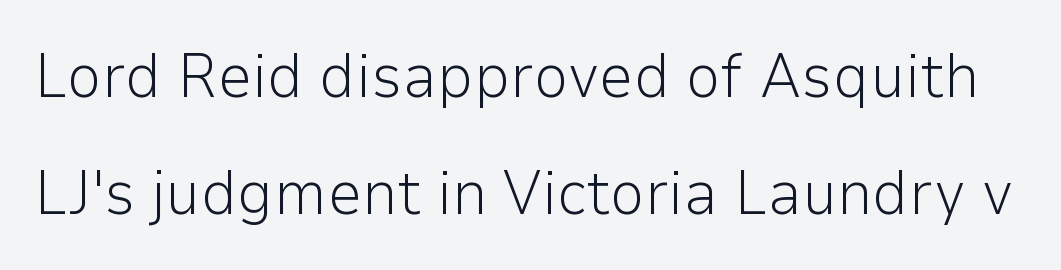
Think standard paragraph weight, or any step lighter than that. The rendering uses natural spacing where letterforms have individual widths. Does the type have serifs? No, each stem ends abruptly. The letters stand upright; this is a roman face. Check the space under the baseline: it is left empty.
